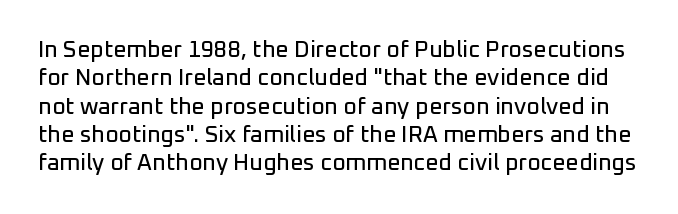
The image shows 23 px text type, upright; set line spacing 1.23x, normal letter spacing, not underlined.
